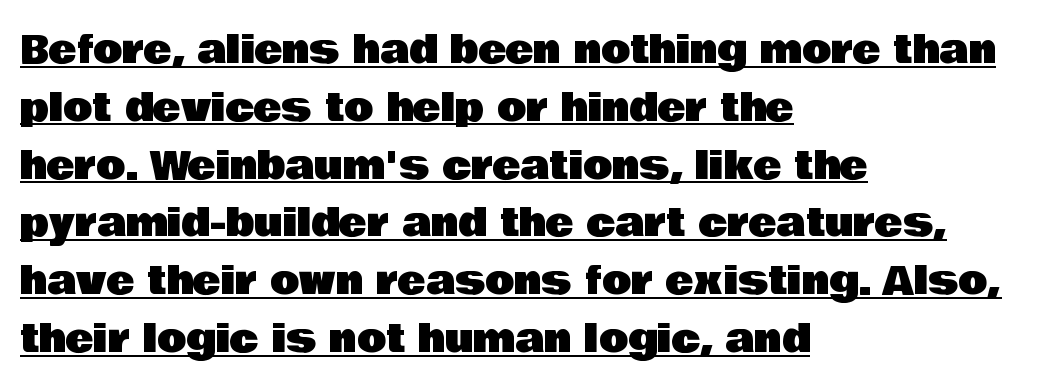
{"serif": "no", "italic": "no", "width": "normal", "stroke_contrast": "low", "x_height": "large", "monospaced": "no", "underline": "yes", "align": "left", "line_spacing": "normal", "line_spacing_ratio": 1.52, "letter_spacing": "normal", "letter_spacing_em": 0.0, "glyph_px": 38}
